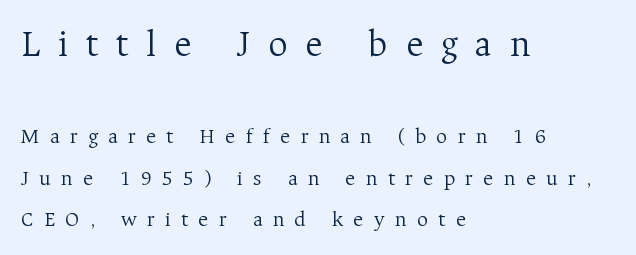
Q: Is the text bold? A: No.
Q: Is the text italic (slanted)? A: No, it is upright.
Q: Is the typeface a serif or a sans-serif typeface? A: Serif.
Q: Is the text underlined? A: No.
Q: How is the paragraph aligned? A: Left-aligned.
Q: Is the spacing between letters normal or unusually wide? A: Unusually wide.
Q: Which block of text is set in a larger size, the first (top) or the second (bottom)? A: The first (top) one.
Q: Width (condensed, normal, or wide)? A: Normal.
Q: Stroke contrast? A: Medium.
Q: x-height? A: Medium.
Q: Monospaced? A: No.
